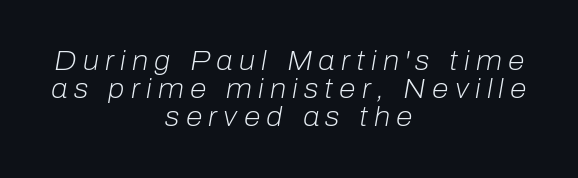
Q: Is the text bold? A: No.
Q: Is the text italic (slanted)? A: Yes, it leans right by about 10 degrees.
Q: Is the text underlined? A: No.
Q: How is the paragraph aligned? A: Centered.
Q: Is the spacing between letters normal or unusually wide? A: Unusually wide.
Q: Is the spacing between lines tight, normal or loose? A: Tight.
